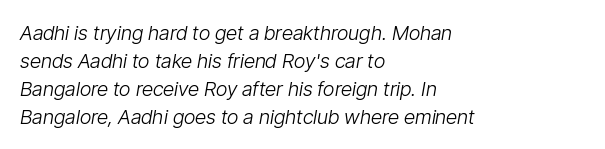
The image shows 20 px text type, italic (leaning right); set left-aligned, normal line spacing (1.4x), normal letter spacing, not underlined.
